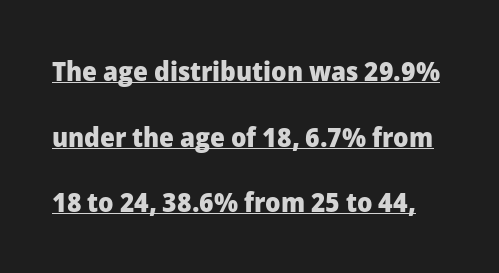
{"italic": "no", "bold": "yes", "underline": "yes", "line_spacing": "loose", "line_spacing_ratio": 2.43, "letter_spacing": "normal", "letter_spacing_em": 0.0, "glyph_px": 27}
